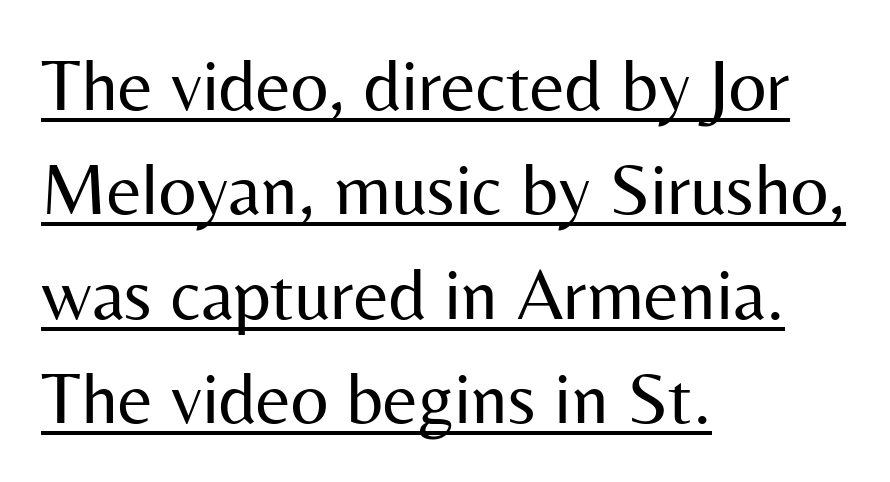
{"serif": "no", "italic": "no", "bold": "no", "weight": "regular", "width": "normal", "stroke_contrast": "medium", "x_height": "medium", "monospaced": "no", "underline": "yes", "align": "left", "line_spacing": "normal", "line_spacing_ratio": 1.41, "letter_spacing": "normal", "letter_spacing_em": 0.0, "glyph_px": 74}
